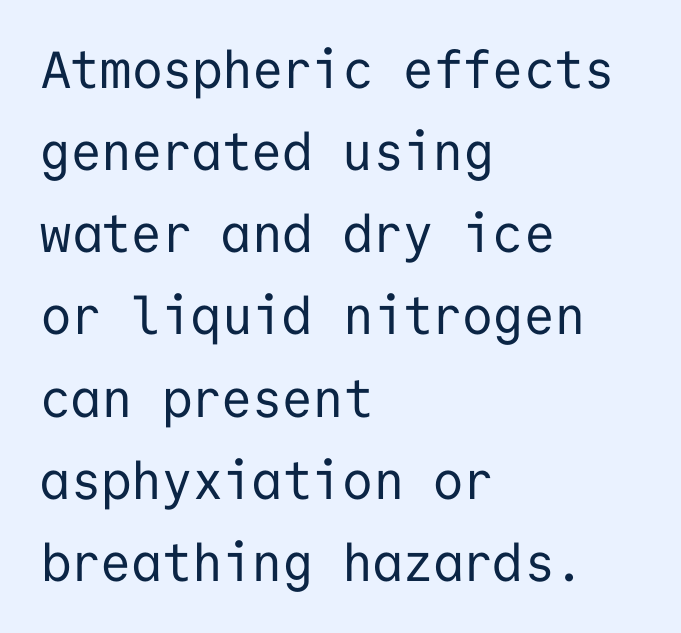
Q: Is the text bold? A: No.
Q: Is the text italic (slanted)? A: No, it is upright.
Q: Is the typeface a serif or a sans-serif typeface? A: Sans-serif.
Q: Is the text underlined? A: No.
Q: How is the paragraph aligned? A: Left-aligned.
Q: Is the spacing between letters normal or unusually wide? A: Normal.
Q: Is the spacing between lines tight, normal or loose? A: Normal.
Q: Width (condensed, normal, or wide)? A: Normal.
Q: Stroke contrast? A: Low.
Q: x-height? A: Medium.
Q: Monospaced? A: Yes.
